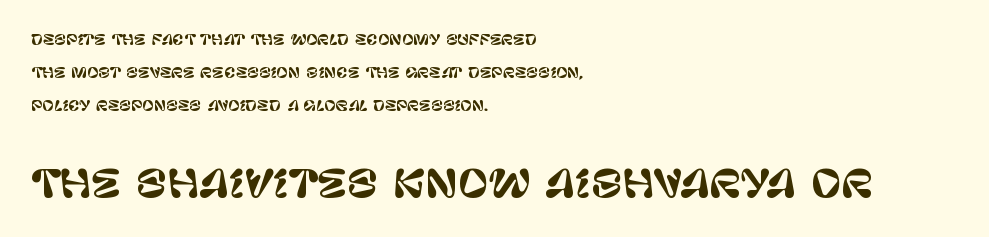
The image shows 37 px sans-serif type; set left-aligned, loose line spacing (2.37x), normal letter spacing, not underlined; the second (bottom) block is 2.64x larger; low stroke contrast and a large x-height.
